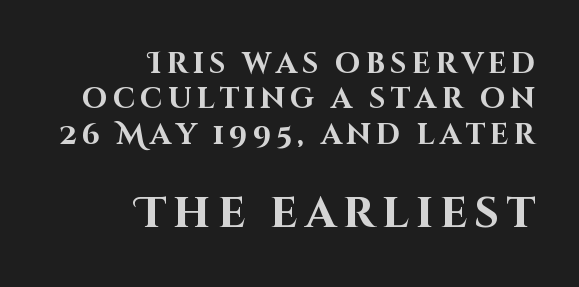
{"serif": "no", "italic": "no", "bold": "yes", "weight": "bold", "width": "normal", "stroke_contrast": "high", "x_height": "large", "monospaced": "no", "underline": "no", "align": "right", "line_spacing_ratio": 1.22, "larger_block": "second", "size_ratio": 1.48, "glyph_px": 43}
